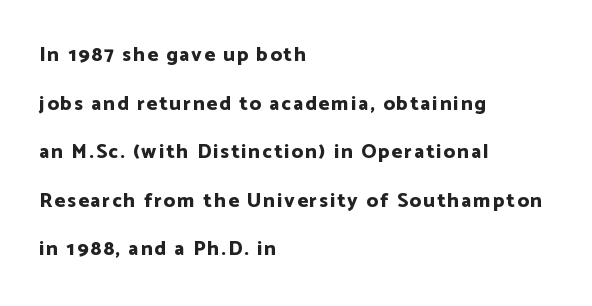
Q: Is the text bold? A: Yes.
Q: Is the text italic (slanted)? A: No, it is upright.
Q: Is the text underlined? A: No.
Q: How is the paragraph aligned? A: Left-aligned.
Q: Is the spacing between lines tight, normal or loose? A: Loose.
